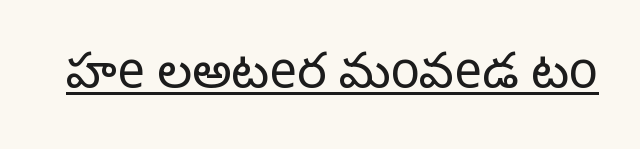
You could not count columns in this text — the font is proportionally spaced. No extra tracking has been applied to these lines. Unlike a traditional serif, this face leaves its strokes unadorned. Posture: straight, roman, zero tilt. Each stroke keeps to a modest, everyday thickness or less. This rendering features underlined lettering.
